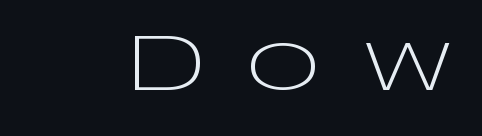
Q: Is the text bold? A: No.
Q: Is the text italic (slanted)? A: No, it is upright.
Q: Is the typeface a serif or a sans-serif typeface? A: Sans-serif.
Q: Is the text underlined? A: No.
Q: Is the spacing between letters normal or unusually wide? A: Unusually wide.
Q: Width (condensed, normal, or wide)? A: Wide.
Q: Stroke contrast? A: Low.
Q: x-height? A: Large.
Q: Monospaced? A: No.
